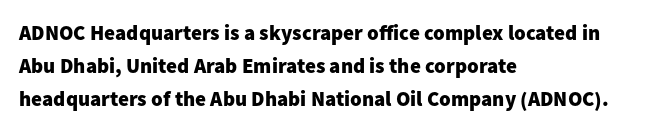
{"italic": "no", "bold": "yes", "underline": "no", "align": "left", "line_spacing": "normal", "line_spacing_ratio": 1.56, "letter_spacing": "normal", "letter_spacing_em": 0.0, "glyph_px": 21}
